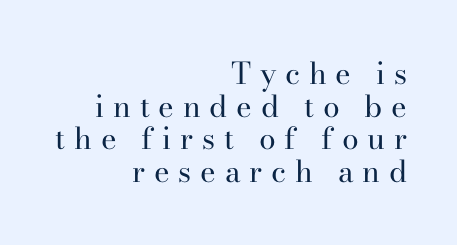
Are there feet on the stems? There are — it's a serif. It's the straight-up-and-down kind of type. Line endings align vertically; line beginnings do not. The foot of each line stays bare and open.
